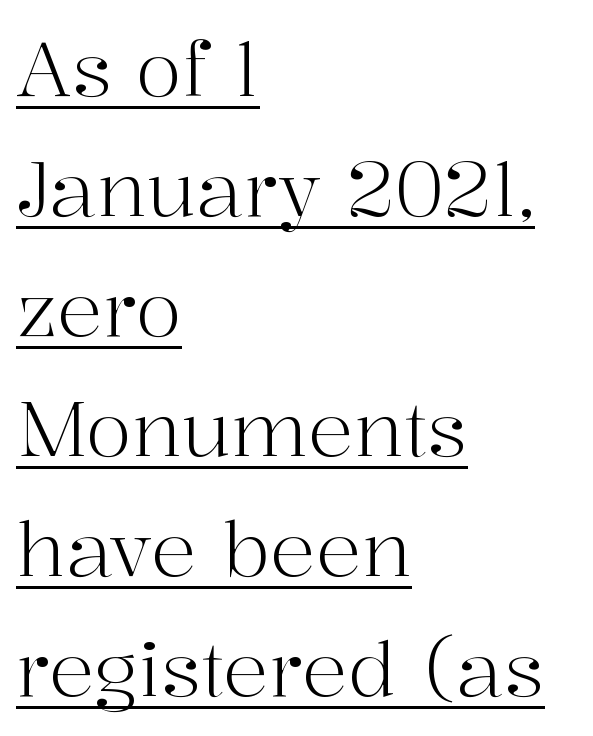
Q: Is the text bold? A: No.
Q: Is the text italic (slanted)? A: No, it is upright.
Q: Is the typeface a serif or a sans-serif typeface? A: Serif.
Q: Is the text underlined? A: Yes.
Q: How is the paragraph aligned? A: Left-aligned.
Q: Is the spacing between letters normal or unusually wide? A: Normal.
Q: Is the spacing between lines tight, normal or loose? A: Normal.
Q: Width (condensed, normal, or wide)? A: Normal.
Q: Stroke contrast? A: High.
Q: x-height? A: Medium.
Q: Monospaced? A: No.
